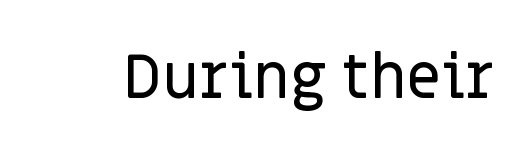
{"serif": "no", "italic": "no", "width": "normal", "stroke_contrast": "low", "x_height": "large", "monospaced": "no", "underline": "no", "letter_spacing": "normal", "letter_spacing_em": 0.0, "glyph_px": 61}
